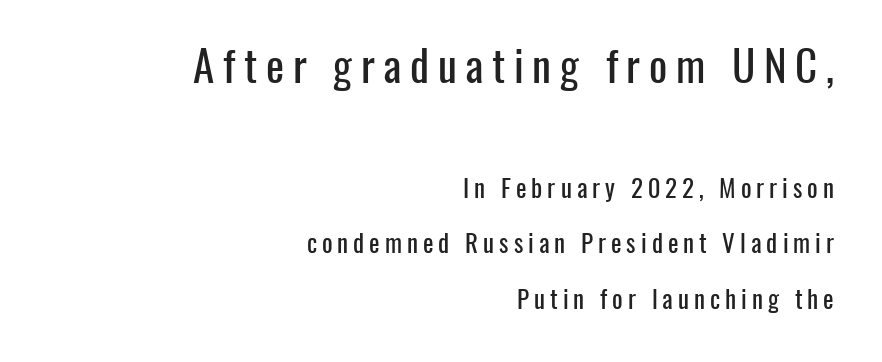
{"serif": "no", "italic": "no", "width": "condensed", "stroke_contrast": "low", "x_height": "medium", "monospaced": "no", "underline": "no", "align": "right", "line_spacing": "loose", "line_spacing_ratio": 2.22, "letter_spacing": "wide", "letter_spacing_em": 0.2, "larger_block": "first", "size_ratio": 1.72, "glyph_px": 43}
